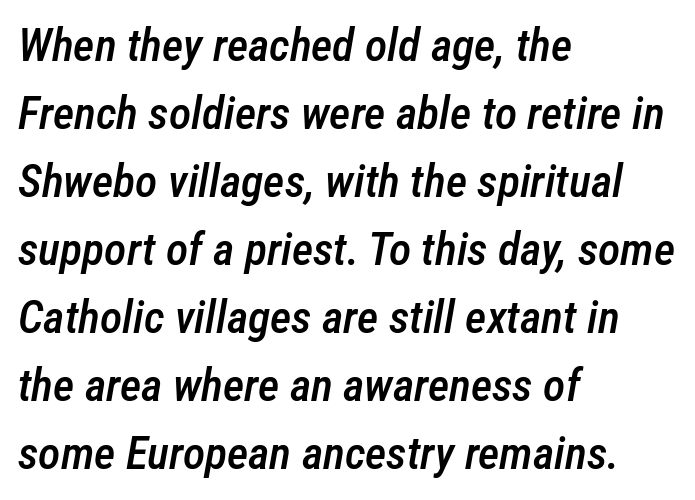
{"italic": "yes", "lean": "right", "slant_degrees": 12, "bold": "semi", "weight": "semibold", "width": "condensed", "stroke_contrast": "low", "x_height": "medium", "monospaced": "no", "underline": "no", "align": "left", "line_spacing": "normal", "line_spacing_ratio": 1.48, "letter_spacing": "normal", "letter_spacing_em": 0.0, "glyph_px": 46}
